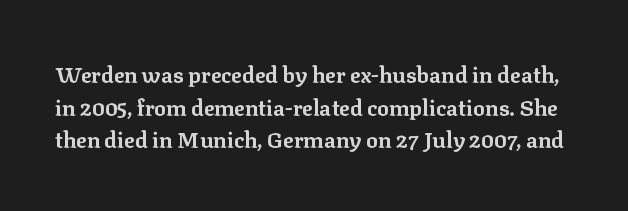
Q: Is the text bold? A: Yes.
Q: Is the text italic (slanted)? A: No, it is upright.
Q: Is the text underlined? A: No.
Q: Is the spacing between letters normal or unusually wide? A: Normal.
Q: Is the spacing between lines tight, normal or loose? A: Normal.
